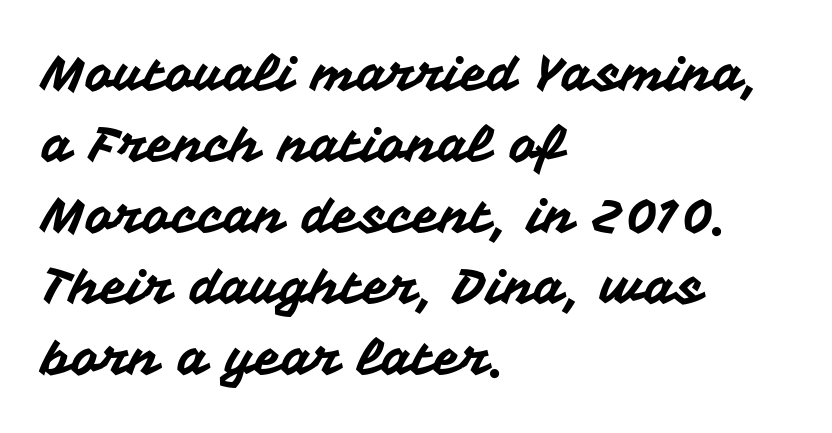
Grotesque or geometric, the face here clearly has no serifs. Spacing between characters is what you'd get straight out of the box. Letters rest on an invisible, unmarked baseline. Reading down the column, the eye jumps a familiar distance to each next line.
